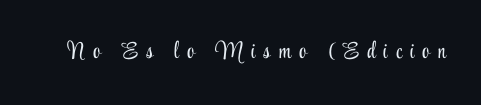
Compared with a typical body face, this is equally light or lighter still. Descenders hang freely into open space. Between one letter and the next there's a generous, obvious gap.
